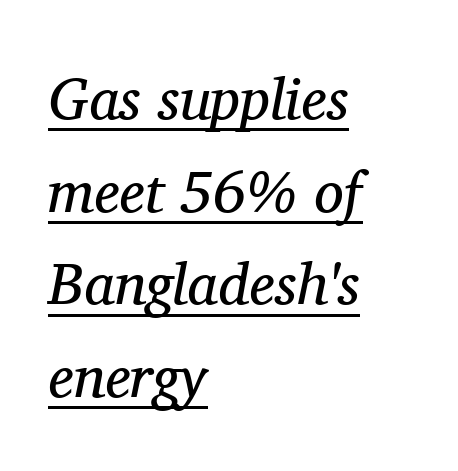
{"serif": "yes", "italic": "yes", "lean": "right", "slant_degrees": 11, "bold": "no", "weight": "regular", "width": "normal", "stroke_contrast": "medium", "x_height": "medium", "monospaced": "no", "underline": "yes", "align": "left", "line_spacing": "normal", "line_spacing_ratio": 1.57, "letter_spacing": "normal", "letter_spacing_em": 0.0, "glyph_px": 59}
